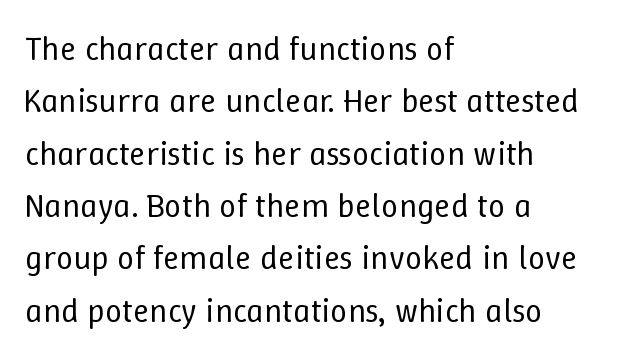
{"italic": "no", "bold": "no", "weight": "regular", "width": "normal", "stroke_contrast": "low", "x_height": "medium", "monospaced": "no", "underline": "no", "align": "left", "line_spacing": "normal", "line_spacing_ratio": 1.54, "letter_spacing": "normal", "letter_spacing_em": 0.0, "glyph_px": 34}
